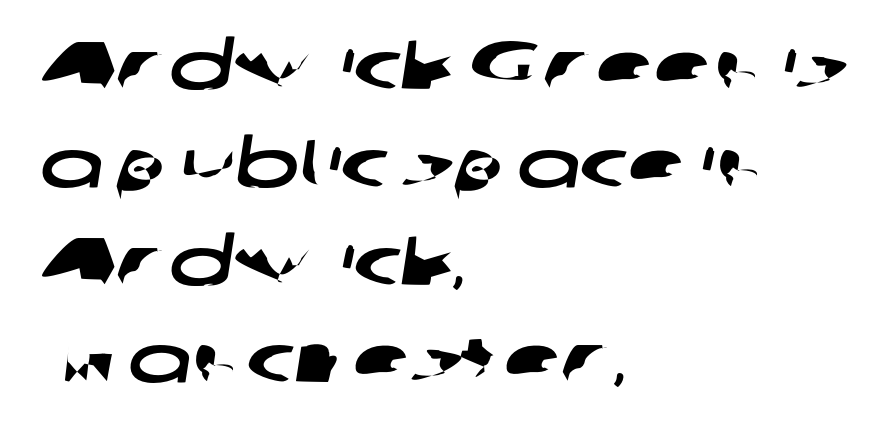
Q: Is the typeface a serif or a sans-serif typeface? A: Sans-serif.
Q: Is the text underlined? A: No.
Q: How is the paragraph aligned? A: Left-aligned.
Q: Is the spacing between letters normal or unusually wide? A: Normal.
Q: Is the spacing between lines tight, normal or loose? A: Normal.
Q: Width (condensed, normal, or wide)? A: Wide.
Q: Stroke contrast? A: Low.
Q: x-height? A: Medium.
Q: Monospaced? A: No.
